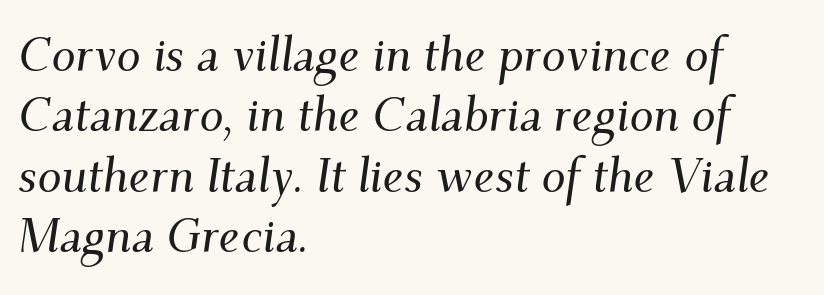
{"serif": "yes", "italic": "yes", "lean": "right", "slant_degrees": 9, "width": "normal", "stroke_contrast": "medium", "x_height": "small", "monospaced": "no", "underline": "no", "align": "left", "line_spacing": "normal", "line_spacing_ratio": 1.26, "letter_spacing": "normal", "letter_spacing_em": 0.0, "glyph_px": 48}
